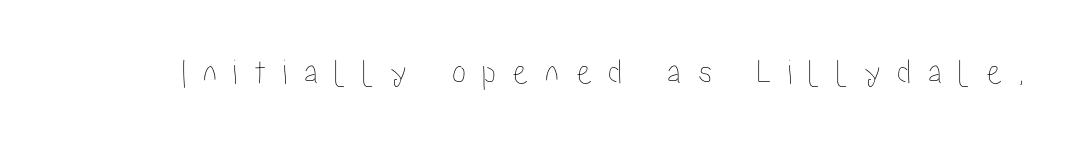
The image shows 36 px condensed type, upright; set unusually wide letter spacing (+0.45 em), not underlined; low stroke contrast and a medium x-height.
